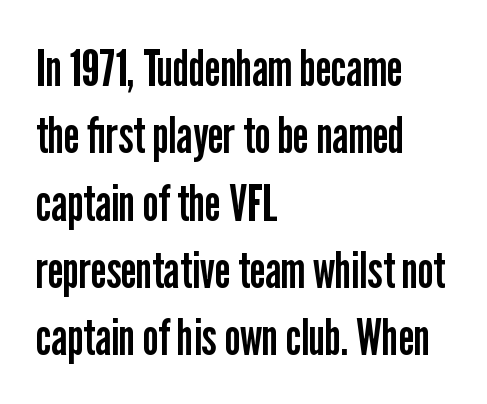
The image shows 51 px regular-weight, condensed sans-serif type, upright; set left-aligned, normal line spacing (1.32x), normal letter spacing, not underlined; low stroke contrast and a medium x-height.
